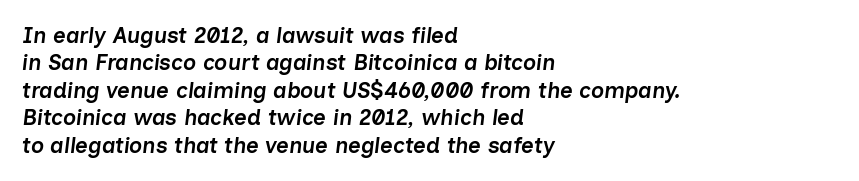
The image shows 22 px text type, italic (leaning right); set left-aligned, normal line spacing (1.25x), normal letter spacing, not underlined.
